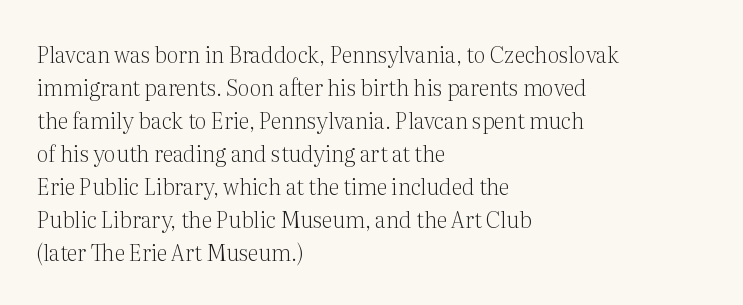
Q: Is the text bold? A: No.
Q: Is the text italic (slanted)? A: No, it is upright.
Q: Is the text underlined? A: No.
Q: How is the paragraph aligned? A: Left-aligned.
Q: Is the spacing between letters normal or unusually wide? A: Normal.
Q: Is the spacing between lines tight, normal or loose? A: Normal.
